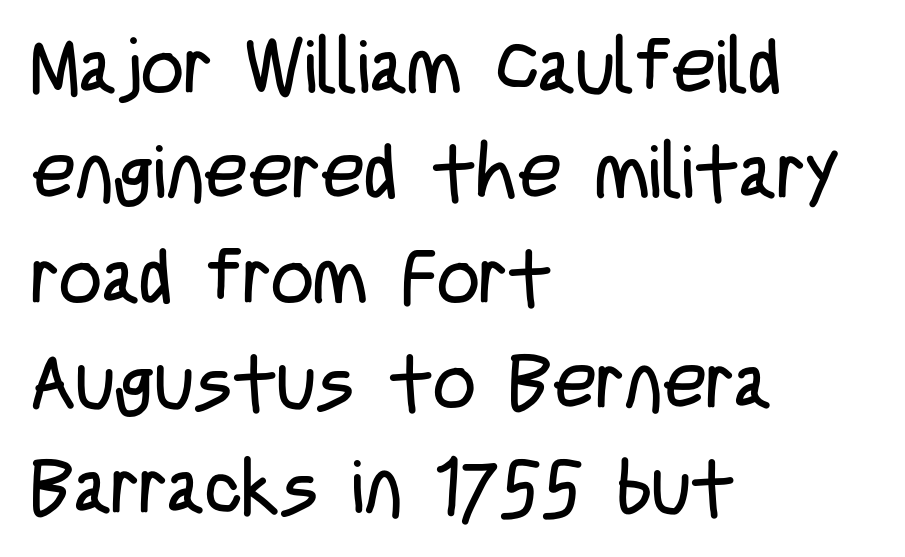
{"serif": "no", "italic": "no", "bold": "no", "weight": "regular", "width": "condensed", "stroke_contrast": "low", "x_height": "large", "monospaced": "no", "underline": "no", "align": "left", "line_spacing": "normal", "line_spacing_ratio": 1.4, "letter_spacing": "normal", "letter_spacing_em": 0.0, "glyph_px": 75}
